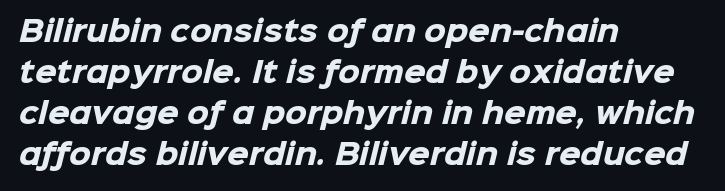
{"serif": "no", "bold": "yes", "weight": "heavy", "width": "normal", "stroke_contrast": "low", "x_height": "medium", "monospaced": "no", "underline": "no", "align": "left", "line_spacing": "normal", "line_spacing_ratio": 1.47, "letter_spacing": "normal", "letter_spacing_em": 0.0, "glyph_px": 28}
